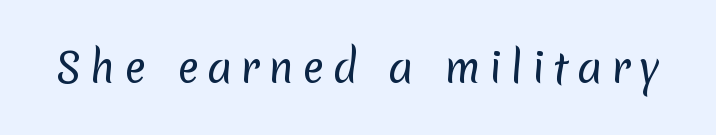
The passage shown has open, widely tracked lettering throughout. Here the designer chose a conventional face with non-uniform glyph widths. Descender tails drop into unmarked territory. The glyphs in this specimen are sans serif. The font is comparable to plain body text, perhaps lighter.
